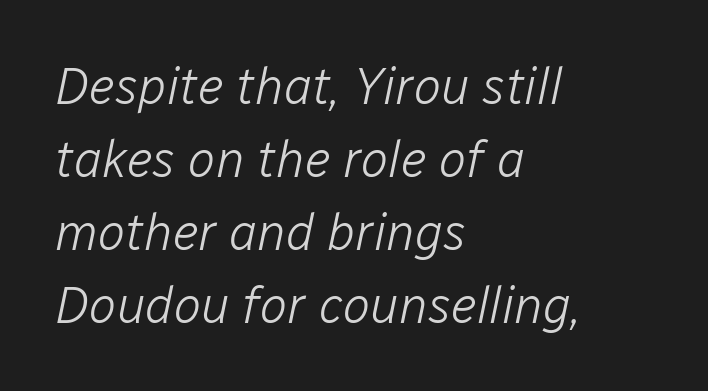
Anything drawn beneath the words? Only blank space. You could not count columns in this text — the font is proportionally spaced. Letter spacing: default. The lines are quadded left.
